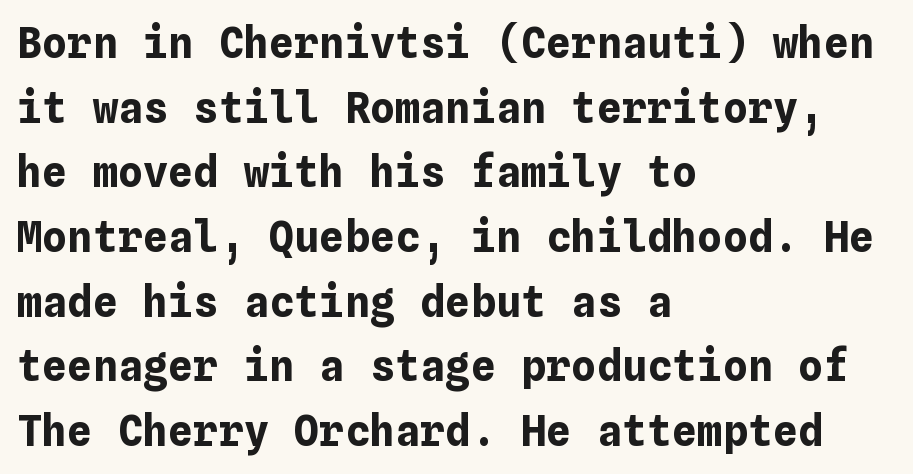
The image shows 42 px bold type, upright; set left-aligned, normal line spacing (1.54x), normal letter spacing, not underlined; low stroke contrast and a medium x-height.
